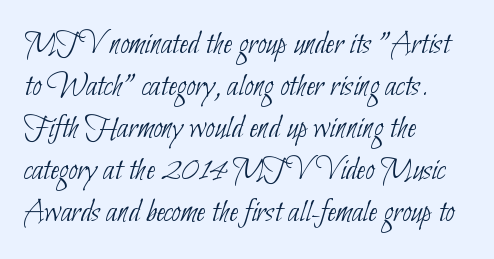
Q: Is the text bold? A: No.
Q: Is the typeface a serif or a sans-serif typeface? A: Sans-serif.
Q: Is the text underlined? A: No.
Q: How is the paragraph aligned? A: Left-aligned.
Q: Is the spacing between letters normal or unusually wide? A: Normal.
Q: Is the spacing between lines tight, normal or loose? A: Normal.
Q: Width (condensed, normal, or wide)? A: Condensed.
Q: Stroke contrast? A: Low.
Q: x-height? A: Small.
Q: Monospaced? A: No.
